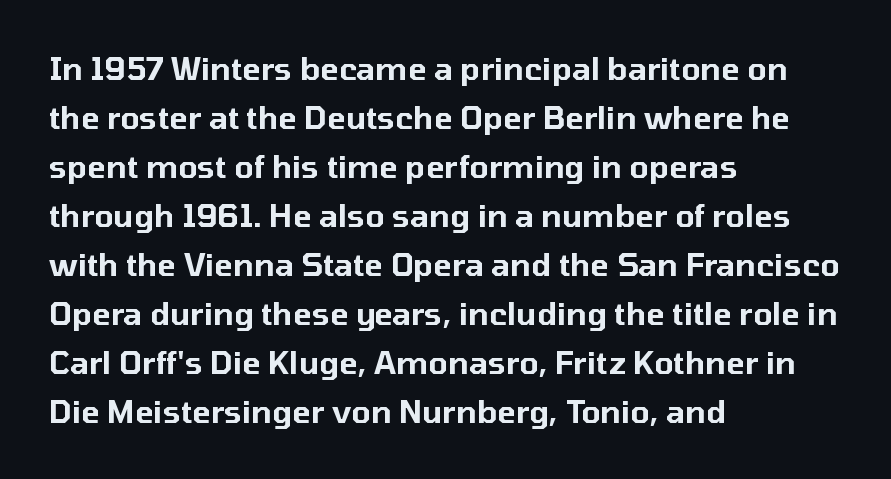
{"serif": "no", "italic": "no", "width": "normal", "stroke_contrast": "low", "x_height": "medium", "monospaced": "no", "underline": "no", "align": "left", "line_spacing": "normal", "line_spacing_ratio": 1.58, "letter_spacing": "normal", "letter_spacing_em": 0.0, "glyph_px": 31}
